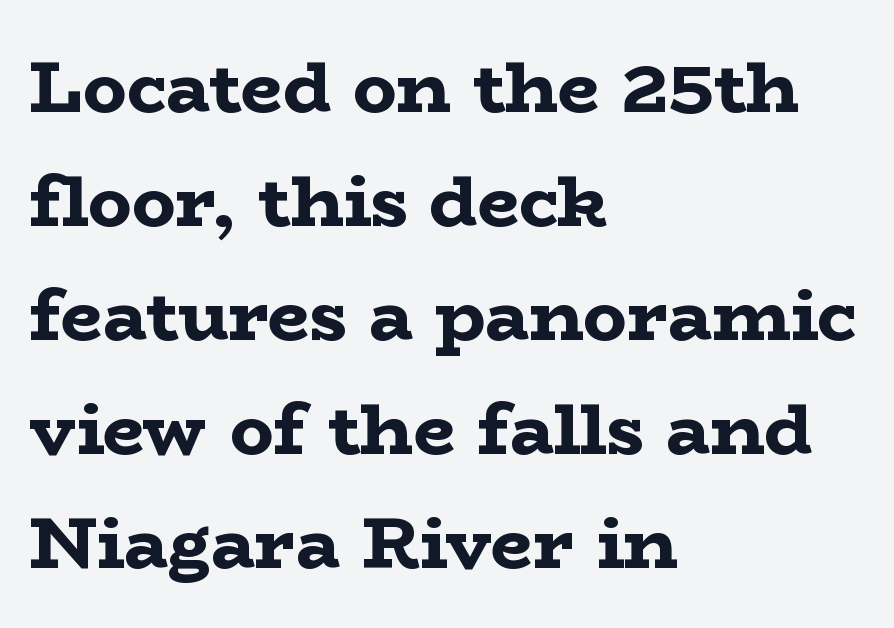
{"serif": "yes", "italic": "no", "bold": "yes", "weight": "bold", "width": "wide", "stroke_contrast": "low", "x_height": "medium", "monospaced": "no", "underline": "no", "align": "left", "line_spacing": "normal", "line_spacing_ratio": 1.56, "letter_spacing": "normal", "letter_spacing_em": 0.0, "glyph_px": 73}
